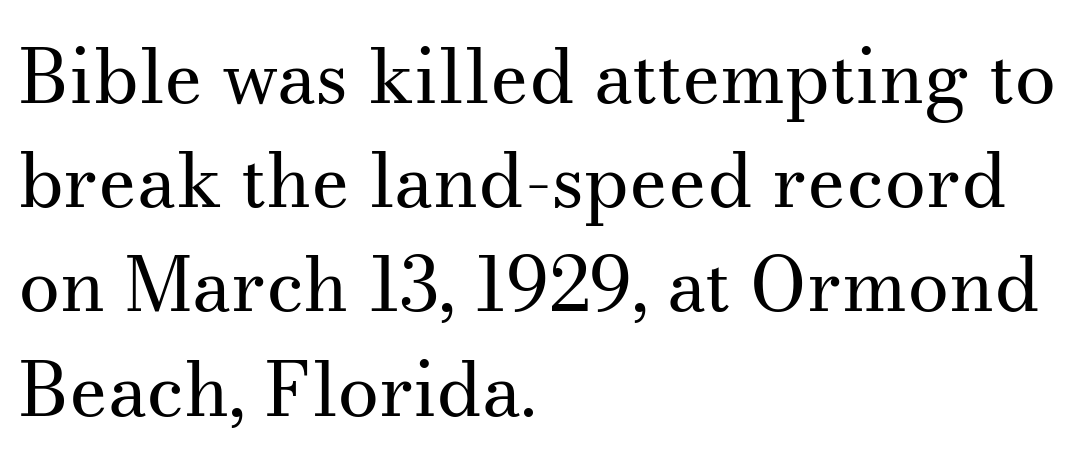
Q: Is the text bold? A: No.
Q: Is the text italic (slanted)? A: No, it is upright.
Q: Is the typeface a serif or a sans-serif typeface? A: Serif.
Q: Is the text underlined? A: No.
Q: How is the paragraph aligned? A: Left-aligned.
Q: Is the spacing between letters normal or unusually wide? A: Normal.
Q: Is the spacing between lines tight, normal or loose? A: Normal.
Q: Width (condensed, normal, or wide)? A: Normal.
Q: Stroke contrast? A: Medium.
Q: x-height? A: Small.
Q: Monospaced? A: No.
